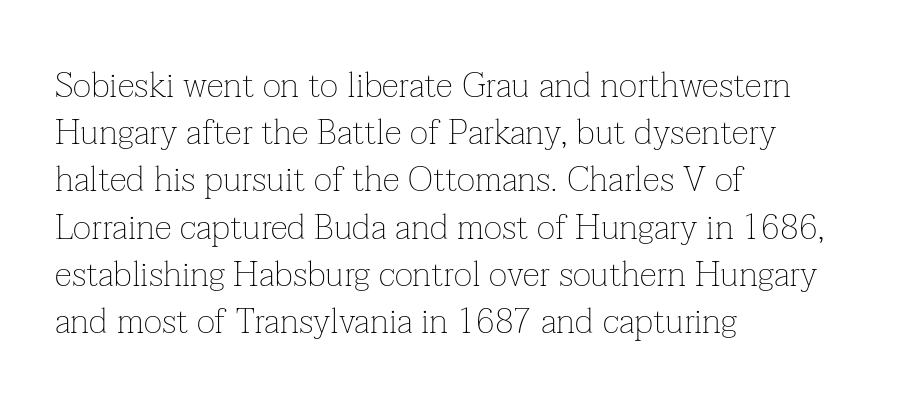
The image shows 35 px thin serif type, upright; set left-aligned, normal line spacing (1.35x), normal letter spacing, not underlined; low stroke contrast and a medium x-height.
